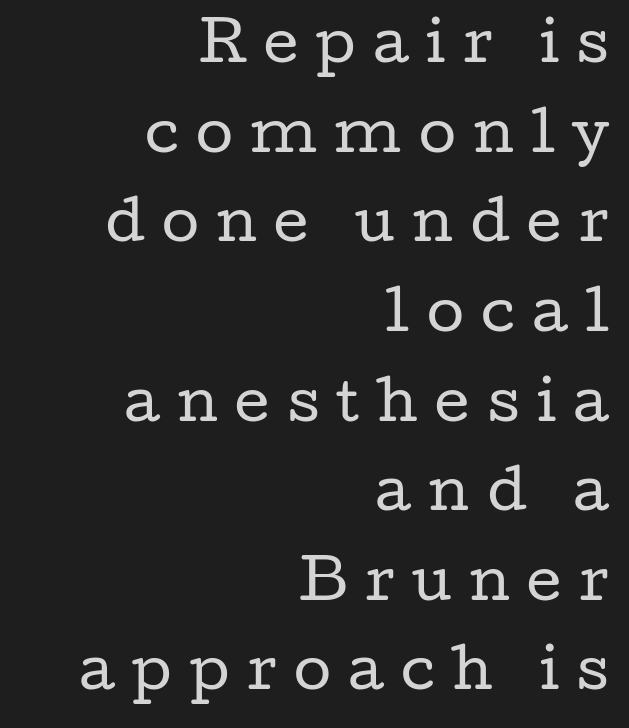
Q: Is the text bold? A: No.
Q: Is the text italic (slanted)? A: No, it is upright.
Q: Is the typeface a serif or a sans-serif typeface? A: Serif.
Q: Is the text underlined? A: No.
Q: How is the paragraph aligned? A: Right-aligned.
Q: Is the spacing between letters normal or unusually wide? A: Unusually wide.
Q: Is the spacing between lines tight, normal or loose? A: Normal.
Q: Width (condensed, normal, or wide)? A: Wide.
Q: Stroke contrast? A: Low.
Q: x-height? A: Medium.
Q: Monospaced? A: No.
